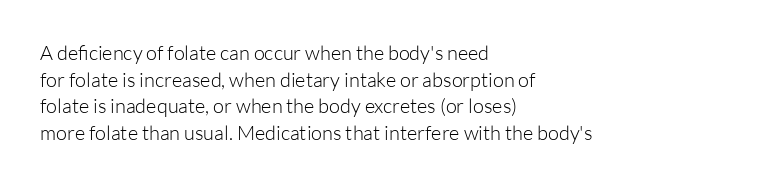
Q: Is the text bold? A: No.
Q: Is the text italic (slanted)? A: No, it is upright.
Q: Is the text underlined? A: No.
Q: How is the paragraph aligned? A: Left-aligned.
Q: Is the spacing between letters normal or unusually wide? A: Normal.
Q: Is the spacing between lines tight, normal or loose? A: Normal.
